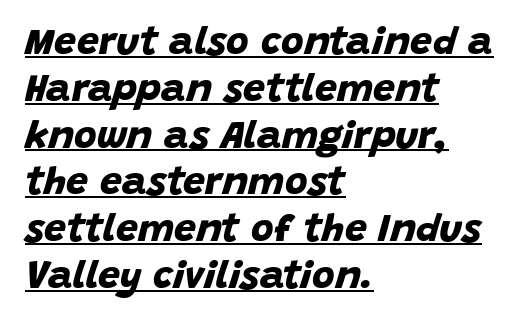
{"serif": "no", "bold": "yes", "weight": "bold", "width": "normal", "stroke_contrast": "low", "x_height": "large", "monospaced": "no", "underline": "yes", "align": "left", "line_spacing_ratio": 1.2, "letter_spacing": "normal", "letter_spacing_em": 0.0, "glyph_px": 39}
